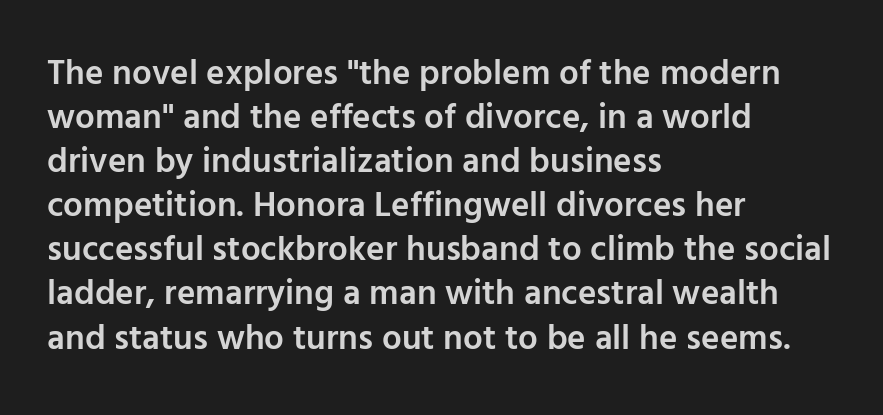
The image shows 35 px semibold sans-serif type, upright; set left-aligned, normal line spacing (1.26x), normal letter spacing, not underlined; low stroke contrast and a medium x-height.
